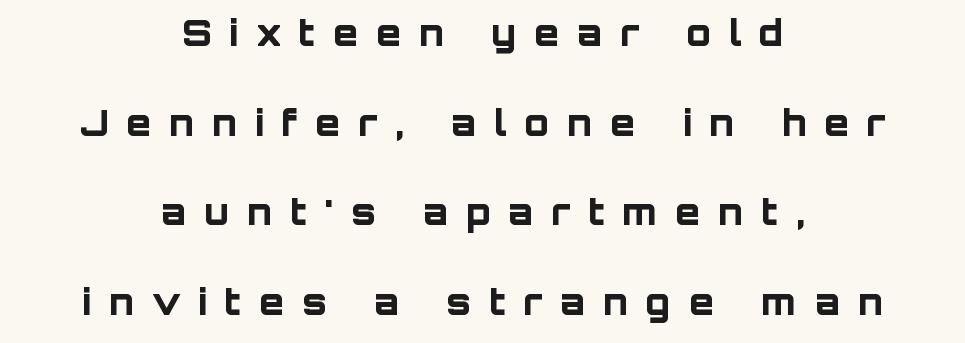
The image shows 36 px bold sans-serif type, upright; set centered, loose line spacing (2.49x), unusually wide letter spacing (+0.5 em), not underlined; low stroke contrast and a large x-height.
